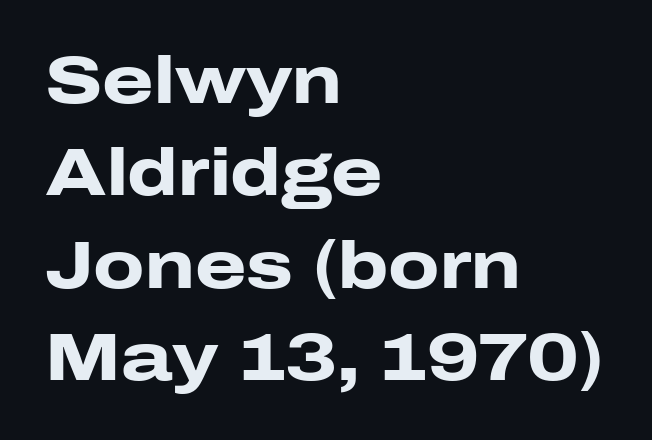
Q: Is the text bold? A: Yes.
Q: Is the text italic (slanted)? A: No, it is upright.
Q: Is the typeface a serif or a sans-serif typeface? A: Sans-serif.
Q: Is the text underlined? A: No.
Q: How is the paragraph aligned? A: Left-aligned.
Q: Is the spacing between letters normal or unusually wide? A: Normal.
Q: Is the spacing between lines tight, normal or loose? A: Normal.
Q: Width (condensed, normal, or wide)? A: Wide.
Q: Stroke contrast? A: Low.
Q: x-height? A: Medium.
Q: Monospaced? A: No.
